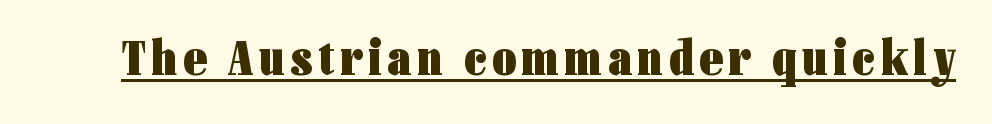
Q: Is the text bold? A: Yes.
Q: Is the text italic (slanted)? A: No, it is upright.
Q: Is the typeface a serif or a sans-serif typeface? A: Sans-serif.
Q: Is the text underlined? A: Yes.
Q: Width (condensed, normal, or wide)? A: Condensed.
Q: Stroke contrast? A: Low.
Q: x-height? A: Medium.
Q: Monospaced? A: No.
